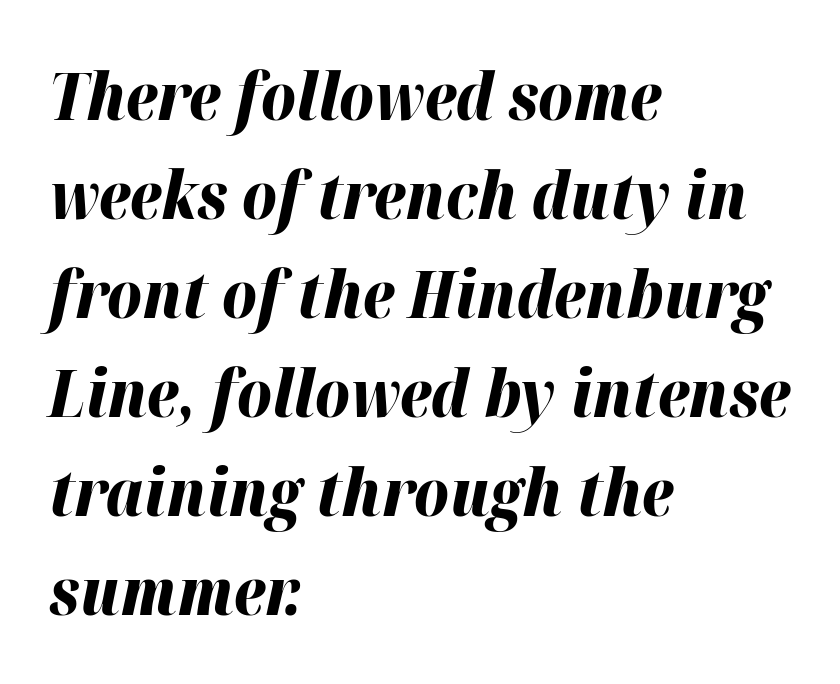
The image shows 66 px bold type, italic (leaning right); set left-aligned, normal line spacing (1.5x), normal letter spacing, not underlined; high stroke contrast and a medium x-height.
